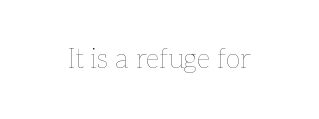
Q: Is the text bold? A: No.
Q: Is the text italic (slanted)? A: No, it is upright.
Q: Is the text underlined? A: No.
Q: Is the spacing between letters normal or unusually wide? A: Normal.
